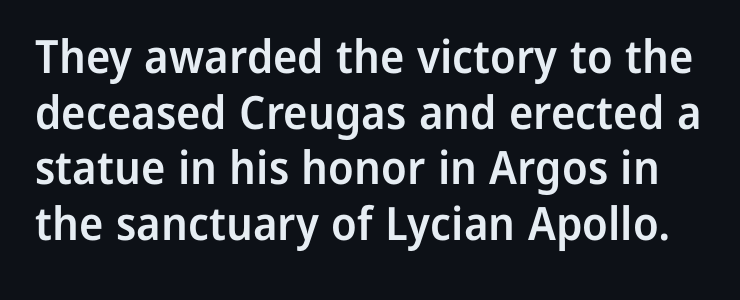
Q: Is the text bold? A: Semi-bold.
Q: Is the text italic (slanted)? A: No, it is upright.
Q: Is the typeface a serif or a sans-serif typeface? A: Sans-serif.
Q: Is the text underlined? A: No.
Q: Is the spacing between letters normal or unusually wide? A: Normal.
Q: Width (condensed, normal, or wide)? A: Normal.
Q: Stroke contrast? A: Low.
Q: x-height? A: Medium.
Q: Monospaced? A: No.
